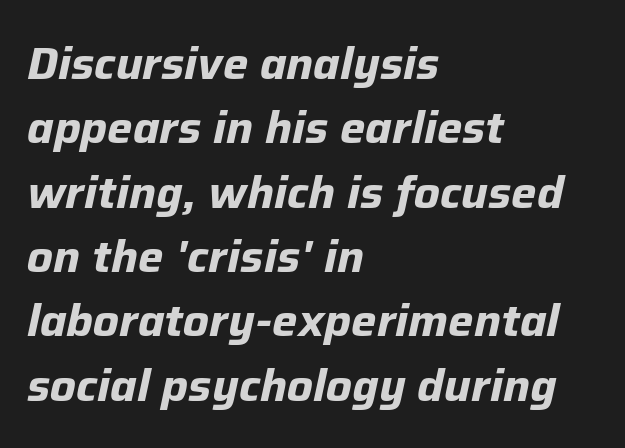
The image shows 45 px bold type, italic (leaning right); set left-aligned, normal line spacing (1.43x), normal letter spacing, not underlined; low stroke contrast and a medium x-height.
